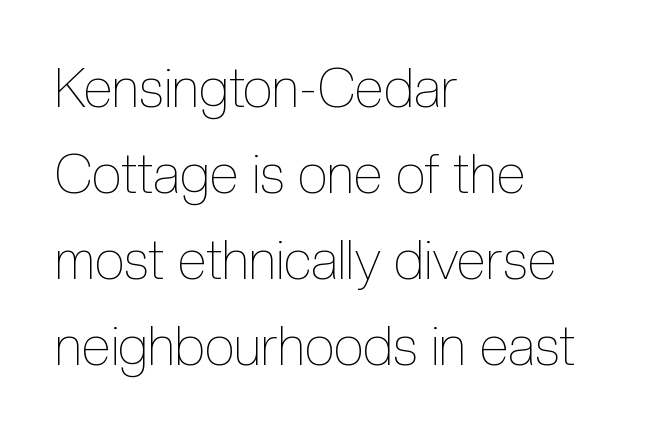
{"italic": "no", "bold": "no", "weight": "thin", "width": "condensed", "x_height": "medium", "monospaced": "no", "underline": "no", "align": "left", "line_spacing": "normal", "line_spacing_ratio": 1.59, "letter_spacing": "normal", "letter_spacing_em": 0.0, "glyph_px": 54}
